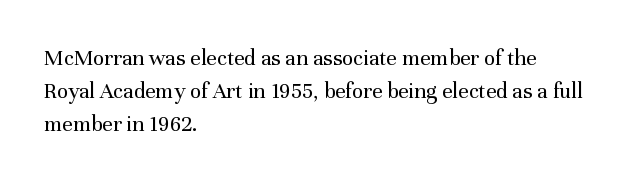
The image shows 23 px text type, upright; set left-aligned, normal line spacing (1.44x), normal letter spacing, not underlined.
